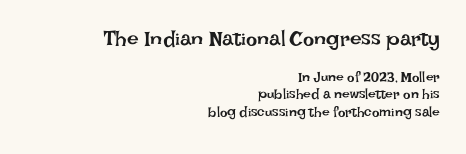
Q: Is the text bold? A: No.
Q: Is the text italic (slanted)? A: No, it is upright.
Q: Is the text underlined? A: No.
Q: How is the paragraph aligned? A: Right-aligned.
Q: Is the spacing between letters normal or unusually wide? A: Normal.
Q: Which block of text is set in a larger size, the first (top) or the second (bottom)? A: The first (top) one.
